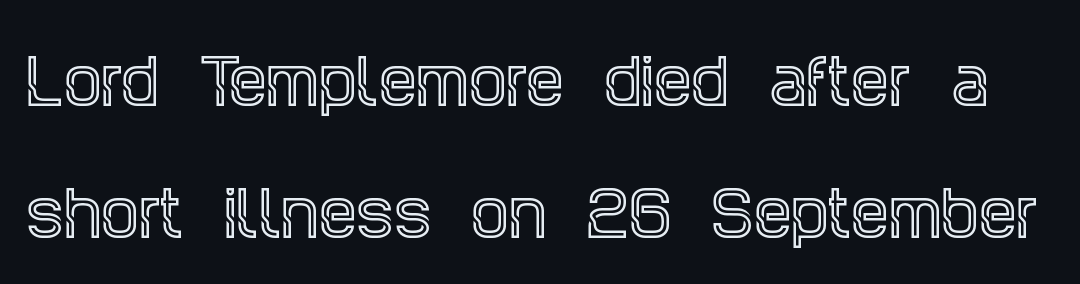
The image shows 60 px condensed serif type, upright; set loose line spacing (2.2x), normal letter spacing, not underlined; a large x-height.
